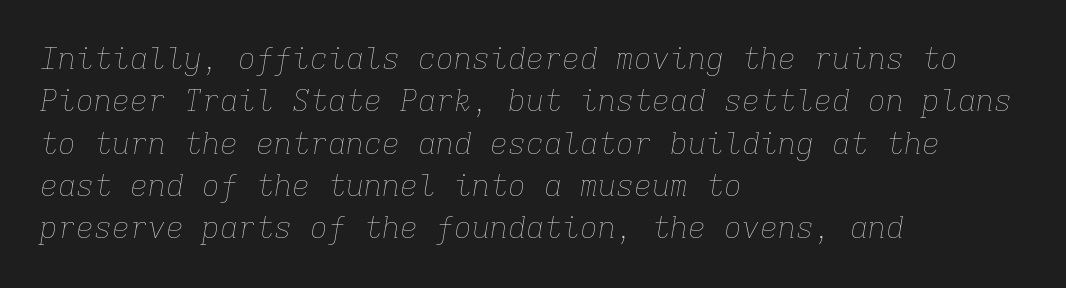
Q: Is the text bold? A: No.
Q: Is the text italic (slanted)? A: Yes, it leans right by about 9 degrees.
Q: Is the text underlined? A: No.
Q: How is the paragraph aligned? A: Left-aligned.
Q: Is the spacing between letters normal or unusually wide? A: Normal.
Q: Is the spacing between lines tight, normal or loose? A: Normal.
Q: Width (condensed, normal, or wide)? A: Normal.
Q: Stroke contrast? A: Low.
Q: x-height? A: Medium.
Q: Monospaced? A: Yes.
